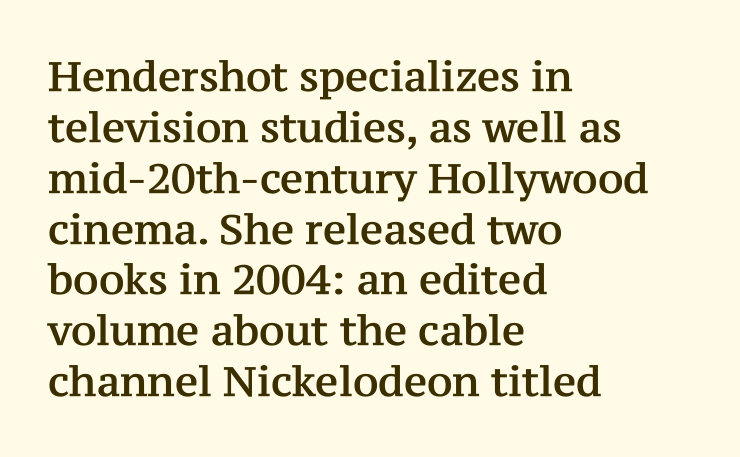
{"serif": "yes", "italic": "no", "width": "normal", "stroke_contrast": "medium", "x_height": "medium", "monospaced": "no", "underline": "no", "align": "left", "line_spacing_ratio": 1.24, "letter_spacing": "normal", "letter_spacing_em": 0.0, "glyph_px": 41}
